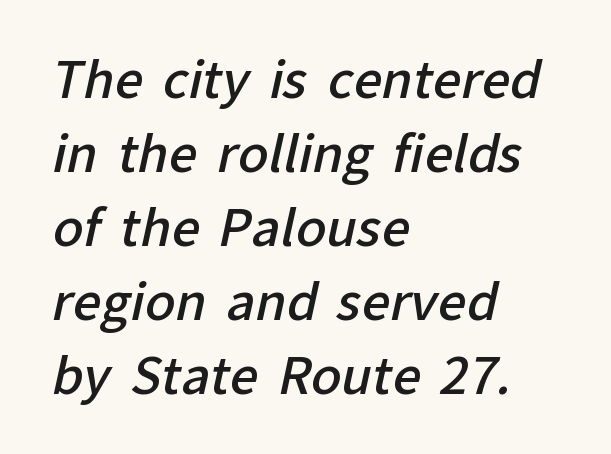
The leading is moderate, giving the passage an even texture. The designer went with a sans here, leaving each stem footless. The rendering uses natural spacing where letterforms have individual widths. The rendering keeps characters at their native spacing.
